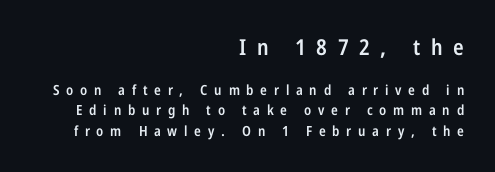
The image shows 22 px text type, upright; set right-aligned, normal line spacing (1.44x), unusually wide letter spacing (+0.48 em), not underlined; the first (top) block is 1.57x larger.
